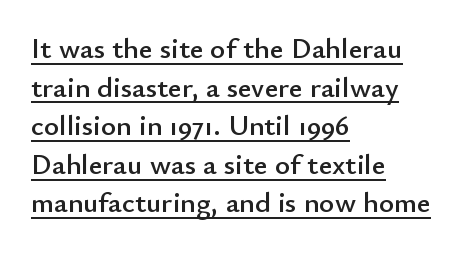
{"serif": "no", "italic": "no", "width": "normal", "stroke_contrast": "low", "x_height": "small", "monospaced": "no", "underline": "yes", "align": "left", "line_spacing": "normal", "line_spacing_ratio": 1.33, "letter_spacing": "normal", "letter_spacing_em": 0.0, "glyph_px": 29}
